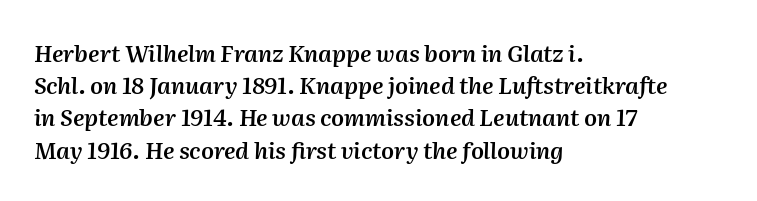
{"italic": "yes", "lean": "right", "slant_degrees": 2, "bold": "semi", "underline": "no", "align": "left", "line_spacing": "normal", "line_spacing_ratio": 1.4, "letter_spacing": "normal", "letter_spacing_em": 0.0, "glyph_px": 23}
